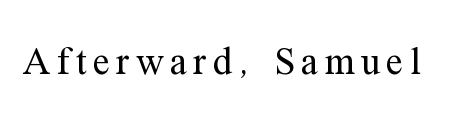
The image shows 38 px regular-weight serif type, upright; set not underlined; medium stroke contrast and a medium x-height.
